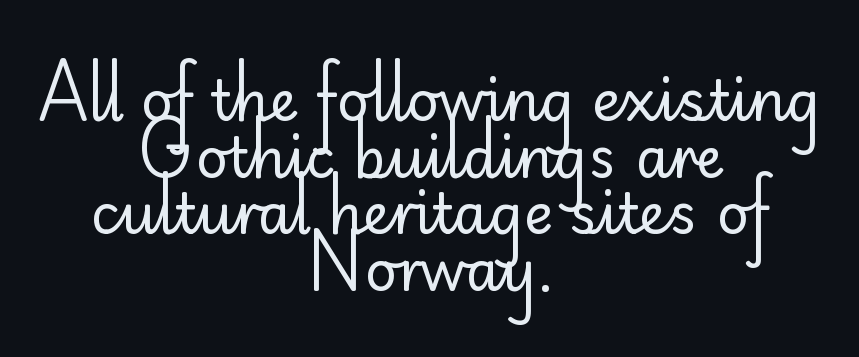
{"serif": "no", "italic": "no", "bold": "no", "weight": "regular", "width": "normal", "stroke_contrast": "low", "x_height": "small", "monospaced": "no", "underline": "no", "align": "center", "line_spacing": "tight", "line_spacing_ratio": 1.01, "letter_spacing": "normal", "letter_spacing_em": 0.0, "glyph_px": 56}
